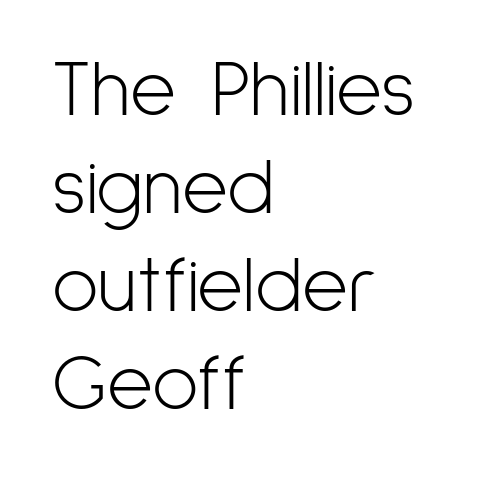
The image shows 79 px light, condensed sans-serif type, upright; set left-aligned, line spacing 1.24x, normal letter spacing, not underlined; low stroke contrast and a medium x-height.
